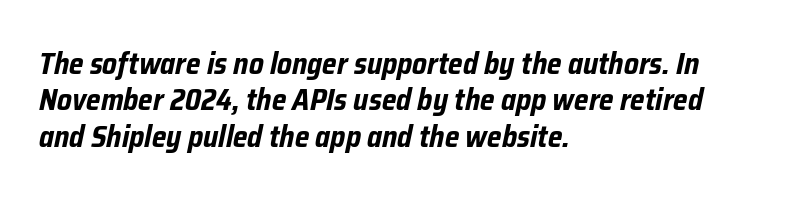
{"italic": "yes", "lean": "right", "slant_degrees": 12, "bold": "yes", "weight": "bold", "width": "condensed", "stroke_contrast": "low", "x_height": "medium", "monospaced": "no", "underline": "no", "align": "left", "line_spacing_ratio": 1.21, "letter_spacing": "normal", "letter_spacing_em": 0.0, "glyph_px": 30}
